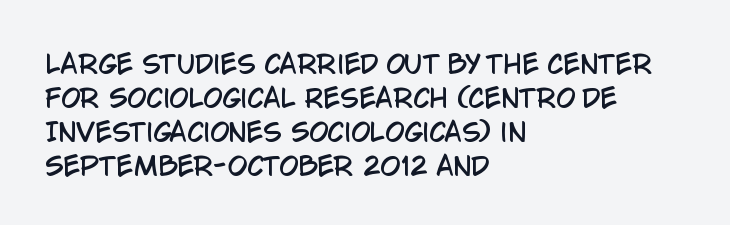
Q: Is the text italic (slanted)? A: No, it is upright.
Q: Is the text underlined? A: No.
Q: How is the paragraph aligned? A: Left-aligned.
Q: Is the spacing between letters normal or unusually wide? A: Normal.
Q: Is the spacing between lines tight, normal or loose? A: Normal.
